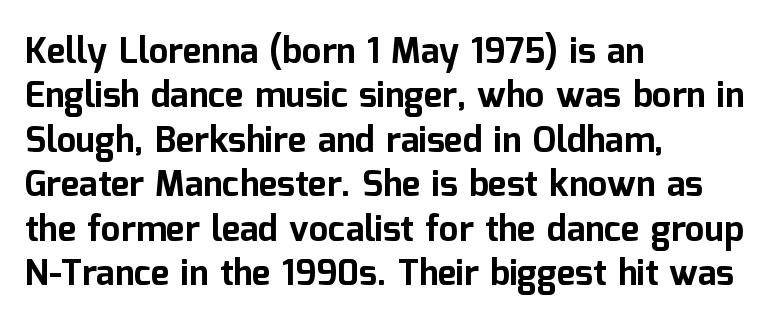
{"serif": "no", "italic": "no", "bold": "yes", "weight": "bold", "width": "normal", "stroke_contrast": "low", "x_height": "medium", "monospaced": "no", "underline": "no", "align": "left", "line_spacing": "normal", "line_spacing_ratio": 1.27, "letter_spacing": "normal", "letter_spacing_em": 0.0, "glyph_px": 35}
